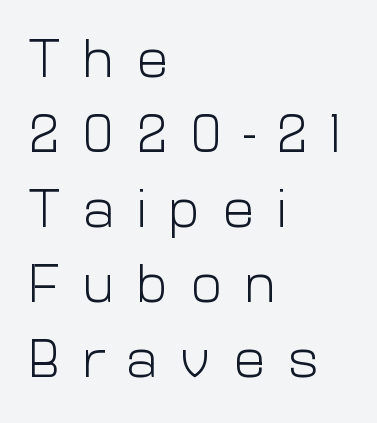
Q: Is the text bold? A: No.
Q: Is the text italic (slanted)? A: No, it is upright.
Q: Is the typeface a serif or a sans-serif typeface? A: Sans-serif.
Q: Is the text underlined? A: No.
Q: How is the paragraph aligned? A: Left-aligned.
Q: Is the spacing between letters normal or unusually wide? A: Unusually wide.
Q: Is the spacing between lines tight, normal or loose? A: Normal.
Q: Width (condensed, normal, or wide)? A: Normal.
Q: Stroke contrast? A: Low.
Q: x-height? A: Medium.
Q: Monospaced? A: No.
